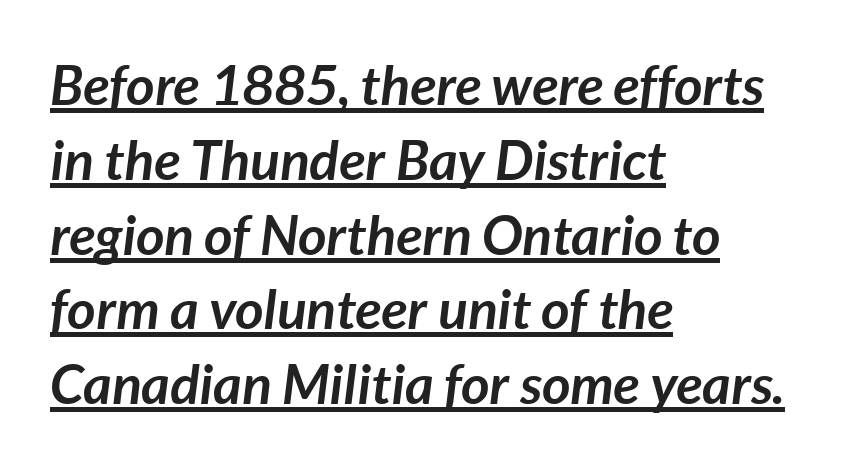
All the whitespace from short lines collects on the right. Caption: standard tracking, unaltered. Regarding leading, the lines here are spaced in the standard way. A full-strength bold gives these letters their thick strokes.
